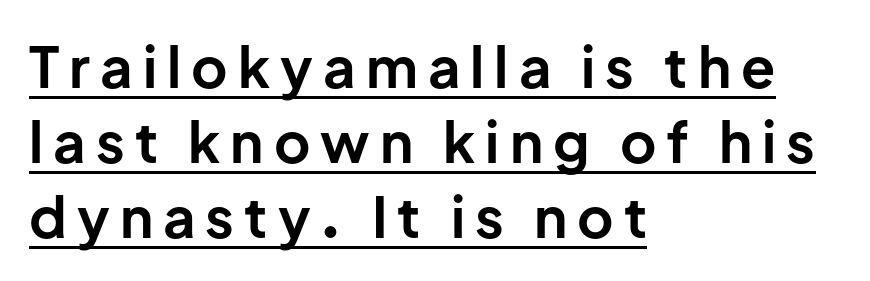
The image shows 56 px bold sans-serif type, upright; set left-aligned, normal line spacing (1.34x), underlined; low stroke contrast and a medium x-height.
